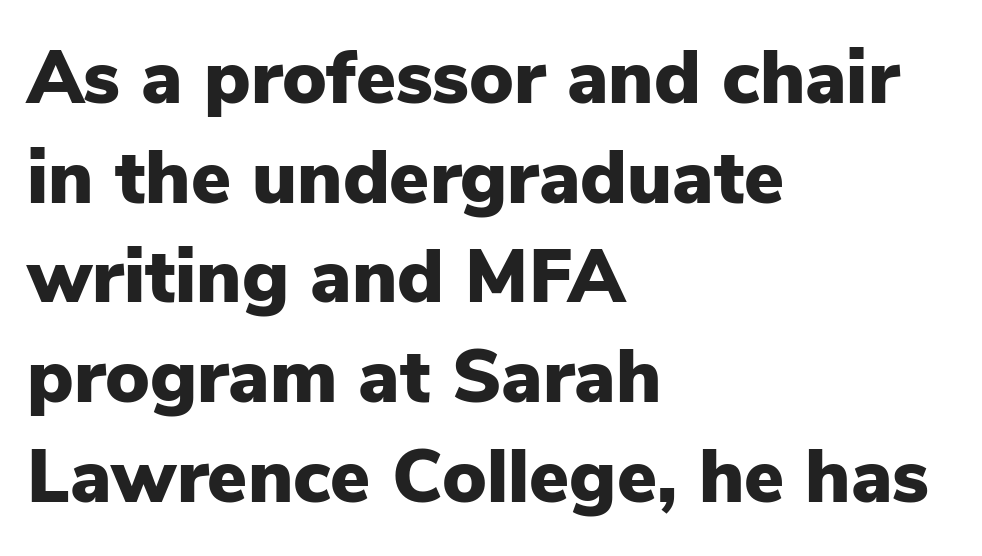
Q: Is the text bold? A: Yes.
Q: Is the text italic (slanted)? A: No, it is upright.
Q: Is the typeface a serif or a sans-serif typeface? A: Sans-serif.
Q: Is the text underlined? A: No.
Q: How is the paragraph aligned? A: Left-aligned.
Q: Is the spacing between letters normal or unusually wide? A: Normal.
Q: Is the spacing between lines tight, normal or loose? A: Normal.
Q: Width (condensed, normal, or wide)? A: Normal.
Q: Stroke contrast? A: Low.
Q: x-height? A: Medium.
Q: Monospaced? A: No.
